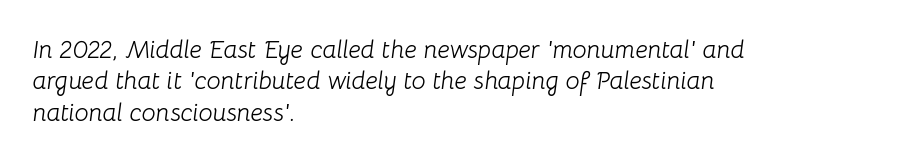
The image shows 25 px text type, italic (leaning right); set left-aligned, normal line spacing (1.26x), normal letter spacing, not underlined.
